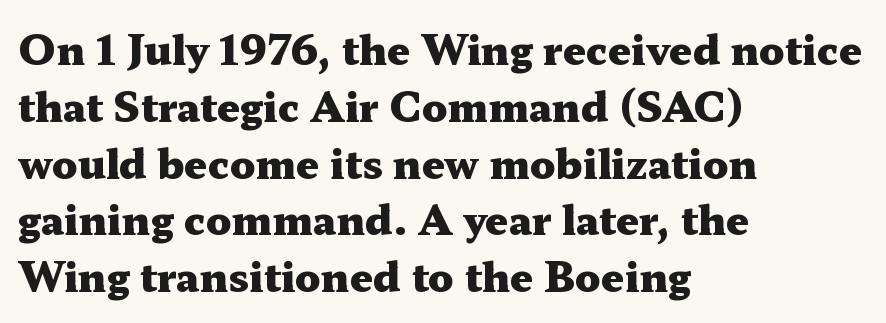
Q: Is the text bold? A: Yes.
Q: Is the text italic (slanted)? A: No, it is upright.
Q: Is the typeface a serif or a sans-serif typeface? A: Serif.
Q: Is the text underlined? A: No.
Q: How is the paragraph aligned? A: Left-aligned.
Q: Is the spacing between letters normal or unusually wide? A: Normal.
Q: Is the spacing between lines tight, normal or loose? A: Normal.
Q: Width (condensed, normal, or wide)? A: Wide.
Q: Stroke contrast? A: Medium.
Q: x-height? A: Medium.
Q: Monospaced? A: No.
